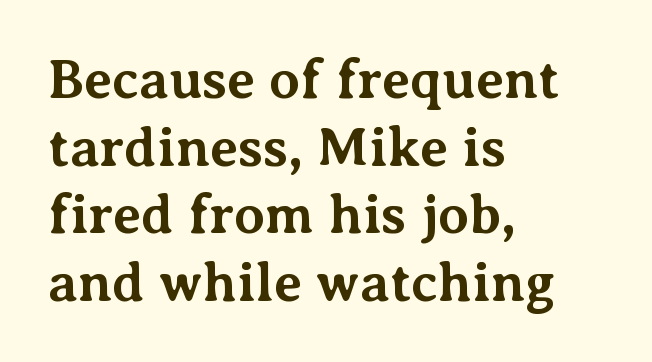
Q: Is the text bold? A: Yes.
Q: Is the text italic (slanted)? A: No, it is upright.
Q: Is the typeface a serif or a sans-serif typeface? A: Serif.
Q: Is the text underlined? A: No.
Q: How is the paragraph aligned? A: Left-aligned.
Q: Is the spacing between letters normal or unusually wide? A: Normal.
Q: Width (condensed, normal, or wide)? A: Normal.
Q: Stroke contrast? A: Medium.
Q: x-height? A: Medium.
Q: Monospaced? A: No.
